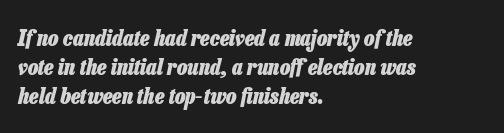
Q: Is the text bold? A: Yes.
Q: Is the text italic (slanted)? A: Yes, it leans right by about 13 degrees.
Q: Is the text underlined? A: No.
Q: How is the paragraph aligned? A: Left-aligned.
Q: Is the spacing between letters normal or unusually wide? A: Normal.
Q: Is the spacing between lines tight, normal or loose? A: Normal.
